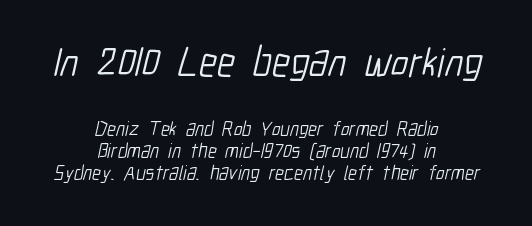
Q: Is the text bold? A: No.
Q: Is the typeface a serif or a sans-serif typeface? A: Sans-serif.
Q: Is the text underlined? A: No.
Q: How is the paragraph aligned? A: Centered.
Q: Is the spacing between letters normal or unusually wide? A: Normal.
Q: Is the spacing between lines tight, normal or loose? A: Tight.
Q: Which block of text is set in a larger size, the first (top) or the second (bottom)? A: The first (top) one.
Q: Width (condensed, normal, or wide)? A: Condensed.
Q: Stroke contrast? A: Low.
Q: x-height? A: Medium.
Q: Monospaced? A: No.
